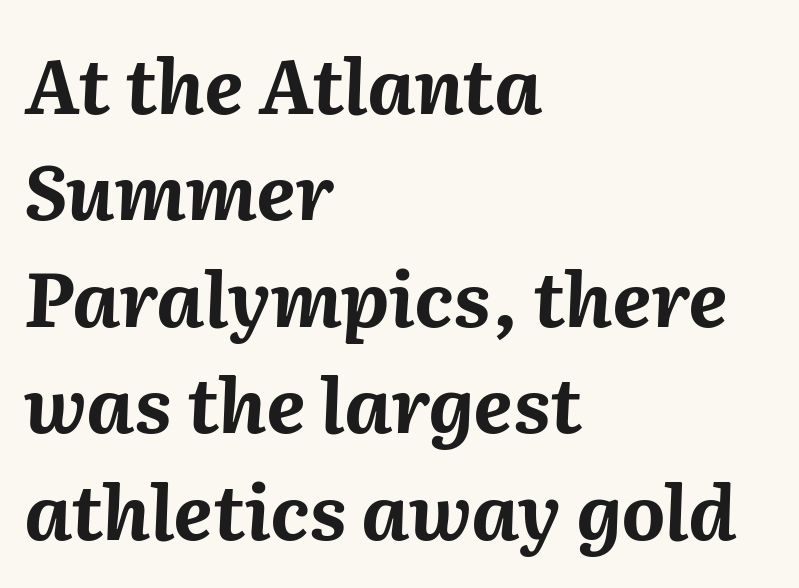
The image shows 76 px bold type, italic (leaning right); set left-aligned, normal line spacing (1.4x), normal letter spacing, not underlined; medium stroke contrast and a medium x-height.
